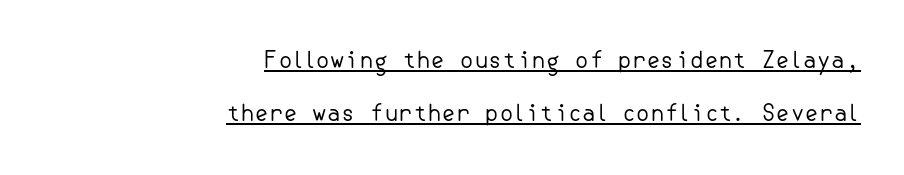
Q: Is the text bold? A: No.
Q: Is the text italic (slanted)? A: No, it is upright.
Q: Is the text underlined? A: Yes.
Q: How is the paragraph aligned? A: Right-aligned.
Q: Is the spacing between letters normal or unusually wide? A: Normal.
Q: Is the spacing between lines tight, normal or loose? A: Loose.
